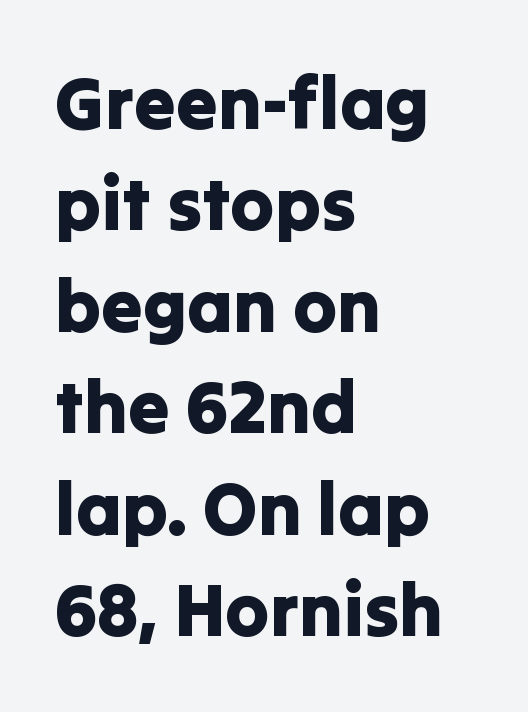
{"serif": "no", "italic": "no", "width": "normal", "stroke_contrast": "low", "x_height": "medium", "monospaced": "no", "underline": "no", "align": "left", "line_spacing": "normal", "line_spacing_ratio": 1.37, "letter_spacing": "normal", "letter_spacing_em": 0.0, "glyph_px": 74}
